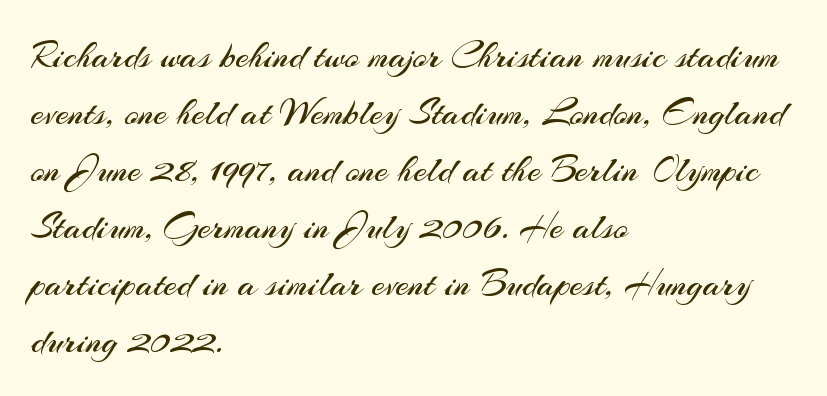
The type family on display is of the sans-serif kind. The space between consecutive lines is moderate. How are the letters spaced? Ordinarily, with no added tracking. The words here are not underlined. Varying glyph widths throughout — classic text-font behaviour.
